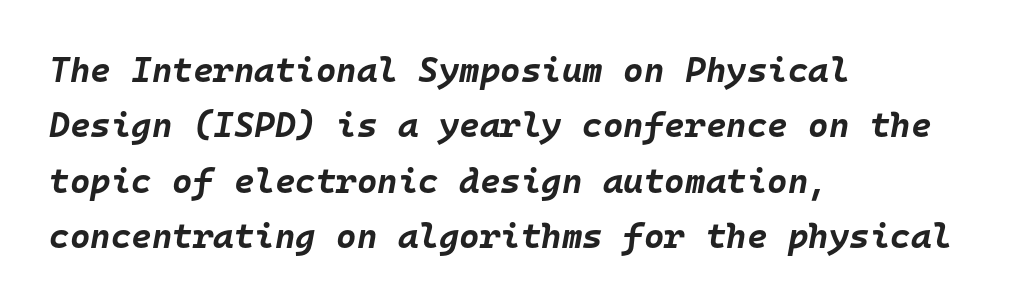
Q: Is the text bold? A: Yes.
Q: Is the text italic (slanted)? A: Yes, it leans right by about 10 degrees.
Q: Is the text underlined? A: No.
Q: How is the paragraph aligned? A: Left-aligned.
Q: Is the spacing between letters normal or unusually wide? A: Normal.
Q: Is the spacing between lines tight, normal or loose? A: Normal.
Q: Width (condensed, normal, or wide)? A: Normal.
Q: Stroke contrast? A: Low.
Q: x-height? A: Large.
Q: Monospaced? A: Yes.
